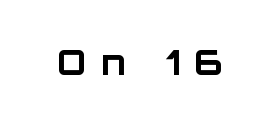
Q: Is the text bold? A: Yes.
Q: Is the text italic (slanted)? A: No, it is upright.
Q: Is the typeface a serif or a sans-serif typeface? A: Sans-serif.
Q: Is the text underlined? A: No.
Q: Is the spacing between letters normal or unusually wide? A: Unusually wide.
Q: Width (condensed, normal, or wide)? A: Normal.
Q: Stroke contrast? A: Low.
Q: x-height? A: Large.
Q: Monospaced? A: No.
